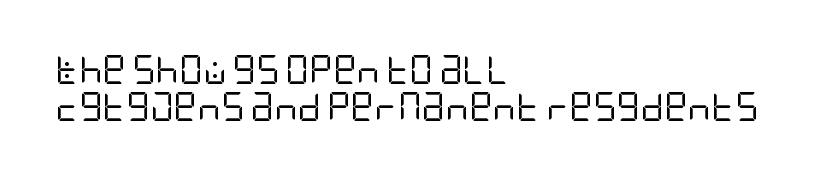
This sample uses a sans-serif face. Weight class: somewhere from thin through regular. Any mark beneath the type? The region is blank. Tracking value appears to be zero — textbook default spacing. Does the leading feel generous? No, just average. The lines are quadded left.
